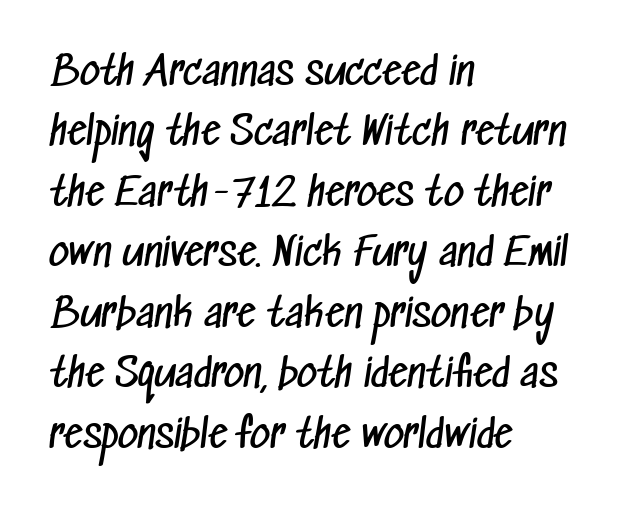
Q: Is the text bold? A: No.
Q: Is the typeface a serif or a sans-serif typeface? A: Sans-serif.
Q: Is the text underlined? A: No.
Q: How is the paragraph aligned? A: Left-aligned.
Q: Is the spacing between letters normal or unusually wide? A: Normal.
Q: Is the spacing between lines tight, normal or loose? A: Normal.
Q: Width (condensed, normal, or wide)? A: Condensed.
Q: Stroke contrast? A: Low.
Q: x-height? A: Medium.
Q: Monospaced? A: No.
